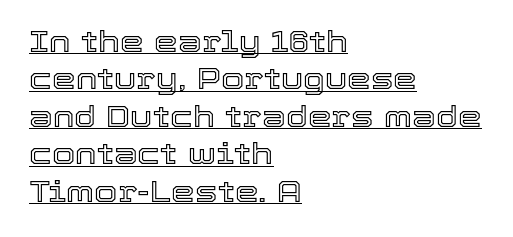
The image shows 30 px text type, upright; set left-aligned, normal line spacing (1.25x), normal letter spacing, underlined; a medium x-height.
